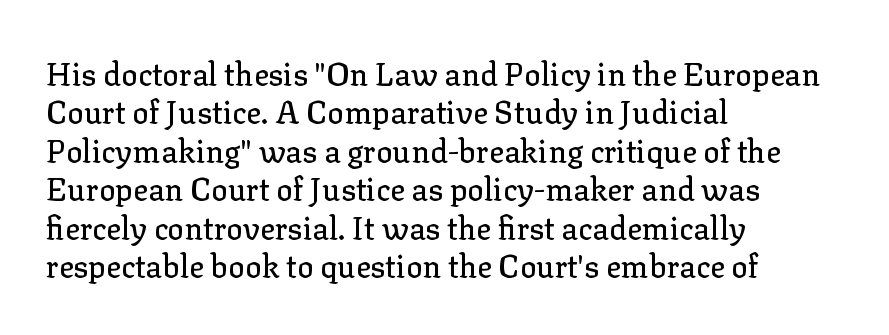
{"serif": "yes", "italic": "no", "width": "normal", "stroke_contrast": "low", "x_height": "medium", "monospaced": "no", "underline": "no", "align": "left", "line_spacing_ratio": 1.24, "letter_spacing": "normal", "letter_spacing_em": 0.0, "glyph_px": 31}
